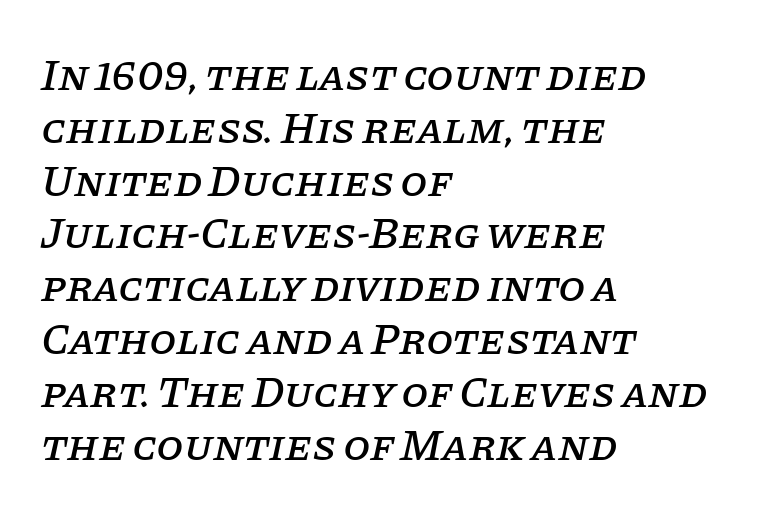
The image shows 44 px serif type, italic (leaning right); set left-aligned, line spacing 1.2x, normal letter spacing, not underlined; low stroke contrast and a large x-height.
